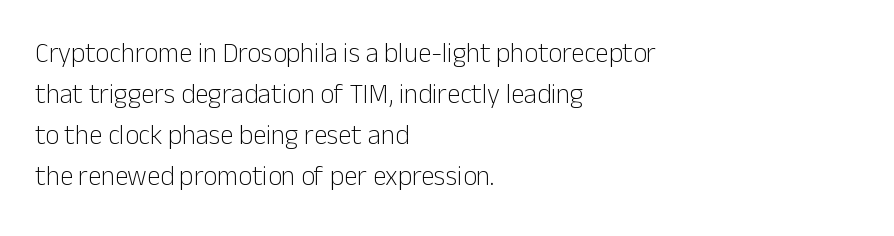
{"italic": "no", "bold": "no", "underline": "no", "align": "left", "line_spacing": "normal", "line_spacing_ratio": 1.52, "letter_spacing": "normal", "letter_spacing_em": 0.0, "glyph_px": 27}
